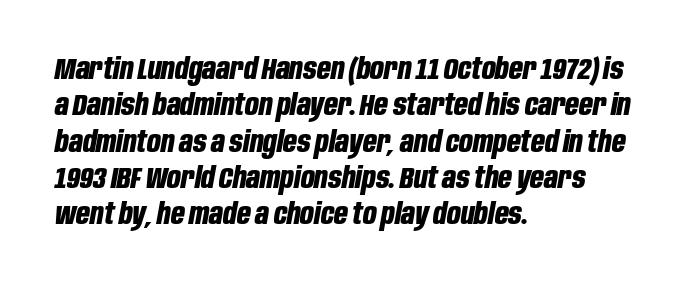
Q: Is the text bold? A: Yes.
Q: Is the text italic (slanted)? A: Yes, it leans right by about 10 degrees.
Q: Is the text underlined? A: No.
Q: How is the paragraph aligned? A: Left-aligned.
Q: Is the spacing between letters normal or unusually wide? A: Normal.
Q: Width (condensed, normal, or wide)? A: Condensed.
Q: Stroke contrast? A: Low.
Q: x-height? A: Large.
Q: Monospaced? A: No.
